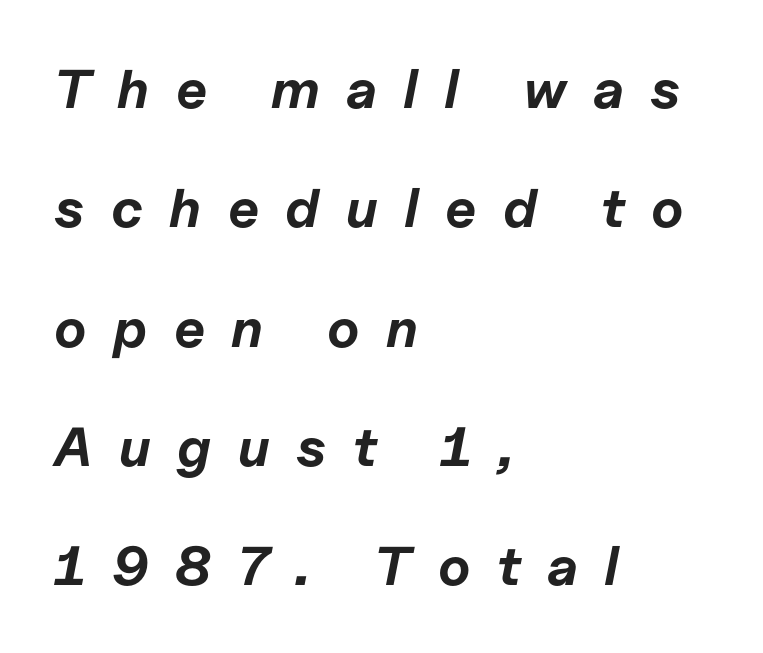
Q: Is the text bold? A: Yes.
Q: Is the text italic (slanted)? A: Yes, it leans right by about 11 degrees.
Q: Is the text underlined? A: No.
Q: How is the paragraph aligned? A: Left-aligned.
Q: Is the spacing between letters normal or unusually wide? A: Unusually wide.
Q: Is the spacing between lines tight, normal or loose? A: Loose.
Q: Width (condensed, normal, or wide)? A: Normal.
Q: Stroke contrast? A: Low.
Q: x-height? A: Medium.
Q: Monospaced? A: No.
